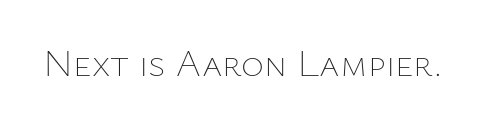
Q: Is the text bold? A: No.
Q: Is the text italic (slanted)? A: No, it is upright.
Q: Is the text underlined? A: No.
Q: Is the spacing between letters normal or unusually wide? A: Normal.
Q: Width (condensed, normal, or wide)? A: Normal.
Q: Stroke contrast? A: Low.
Q: x-height? A: Medium.
Q: Monospaced? A: No.
